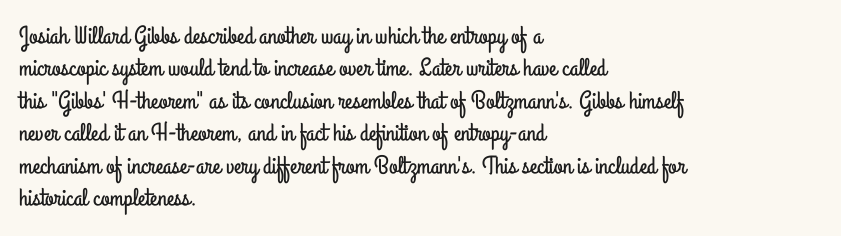
{"italic": "no", "underline": "no", "align": "left", "line_spacing": "normal", "line_spacing_ratio": 1.3, "letter_spacing": "normal", "letter_spacing_em": 0.0, "glyph_px": 25}
